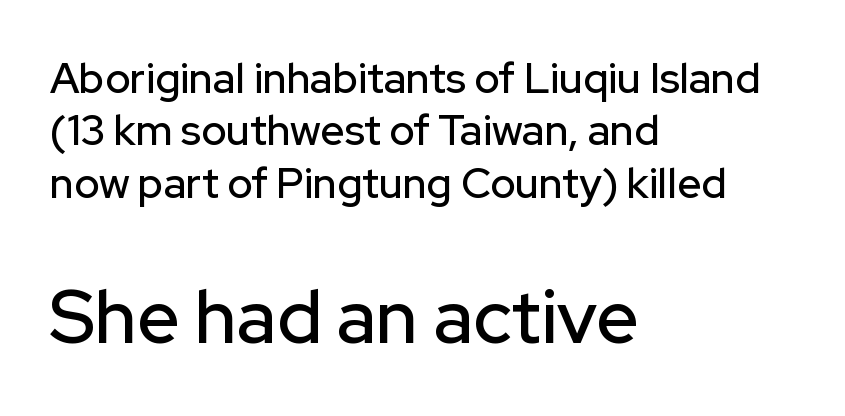
{"serif": "no", "italic": "no", "width": "normal", "stroke_contrast": "low", "x_height": "medium", "monospaced": "no", "underline": "no", "align": "left", "line_spacing": "normal", "line_spacing_ratio": 1.25, "letter_spacing": "normal", "letter_spacing_em": 0.0, "larger_block": "second", "size_ratio": 1.76, "glyph_px": 74}
